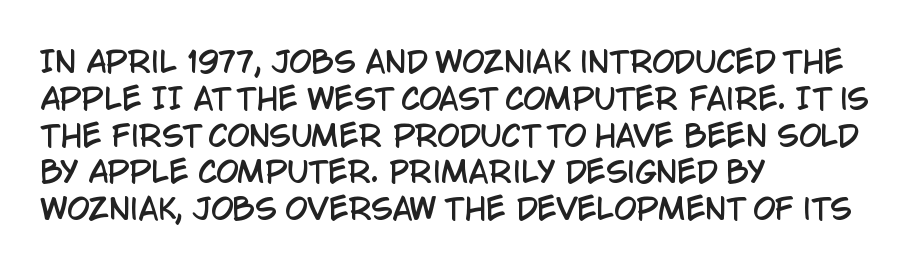
In terms of letterspacing, this is plain default setting. This rendering uses left alignment, leaving the right contour irregular. Posture: straight, roman, zero tilt. Spacing verdict: proportional, widths tailored to each character. Examine the stroke ends and you'll find no serifs.
